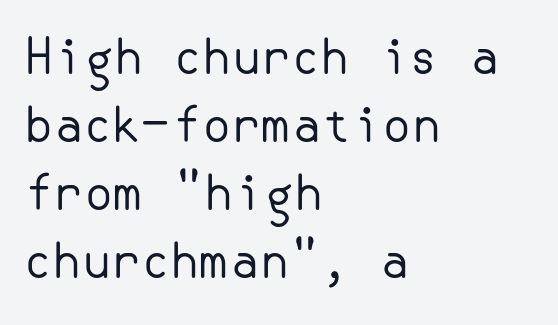
{"serif": "no", "italic": "no", "bold": "no", "weight": "regular", "width": "normal", "stroke_contrast": "low", "x_height": "small", "underline": "no", "align": "left", "line_spacing": "normal", "line_spacing_ratio": 1.42, "letter_spacing": "normal", "letter_spacing_em": 0.0, "glyph_px": 48}
